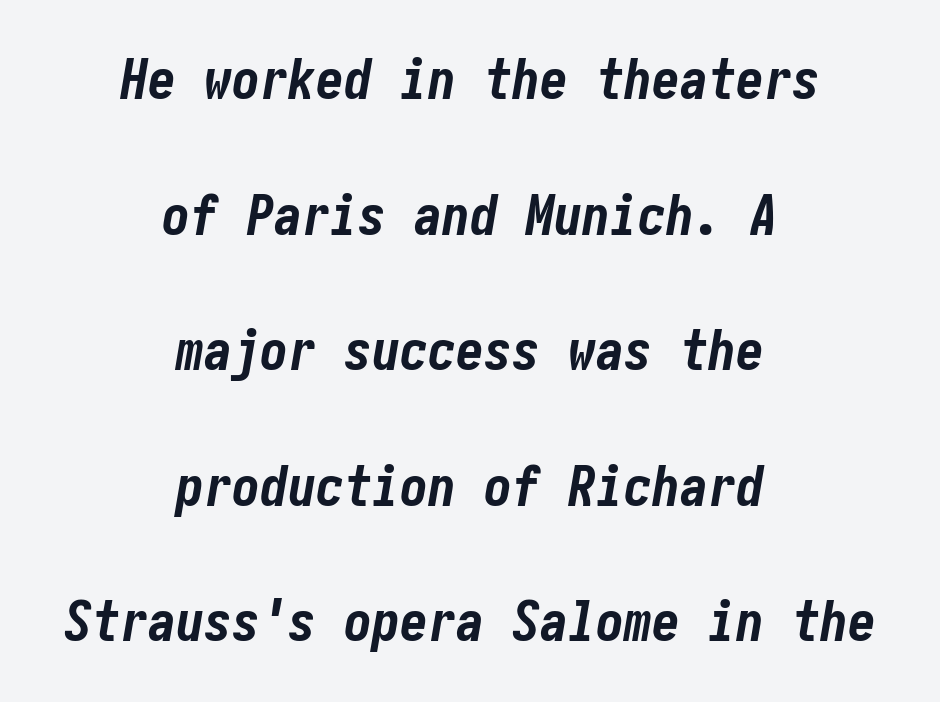
The image shows 56 px bold, condensed type, italic (leaning right); set centered, loose line spacing (2.42x), normal letter spacing, not underlined; low stroke contrast and a medium x-height.
